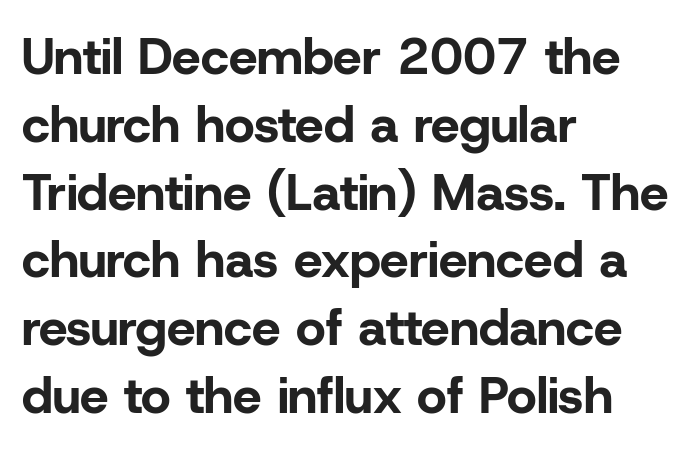
{"serif": "no", "italic": "no", "bold": "yes", "weight": "bold", "width": "normal", "stroke_contrast": "low", "x_height": "medium", "monospaced": "no", "underline": "no", "align": "left", "line_spacing": "normal", "line_spacing_ratio": 1.33, "letter_spacing": "normal", "letter_spacing_em": 0.0, "glyph_px": 51}
